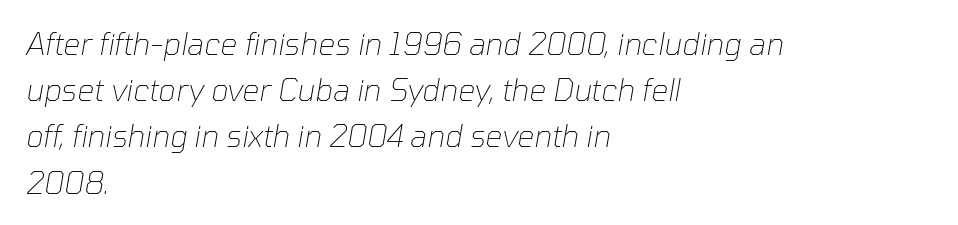
{"italic": "yes", "lean": "right", "slant_degrees": 10, "bold": "no", "weight": "thin", "width": "normal", "stroke_contrast": "low", "x_height": "medium", "monospaced": "no", "underline": "no", "align": "left", "line_spacing": "normal", "line_spacing_ratio": 1.54, "letter_spacing": "normal", "letter_spacing_em": 0.0, "glyph_px": 30}
